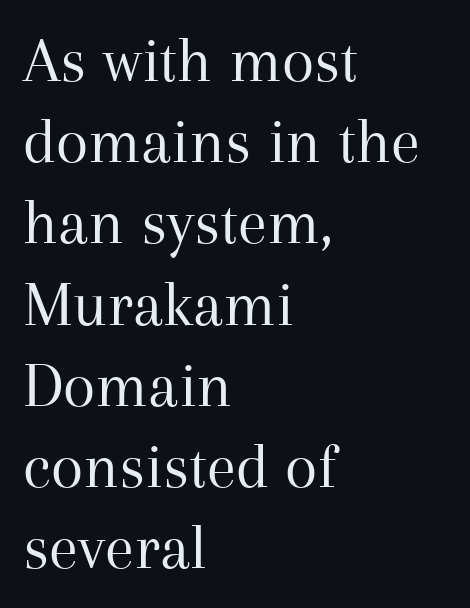
Q: Is the text bold? A: No.
Q: Is the text italic (slanted)? A: No, it is upright.
Q: Is the typeface a serif or a sans-serif typeface? A: Serif.
Q: Is the text underlined? A: No.
Q: How is the paragraph aligned? A: Left-aligned.
Q: Is the spacing between letters normal or unusually wide? A: Normal.
Q: Width (condensed, normal, or wide)? A: Normal.
Q: Stroke contrast? A: Medium.
Q: x-height? A: Medium.
Q: Monospaced? A: No.
